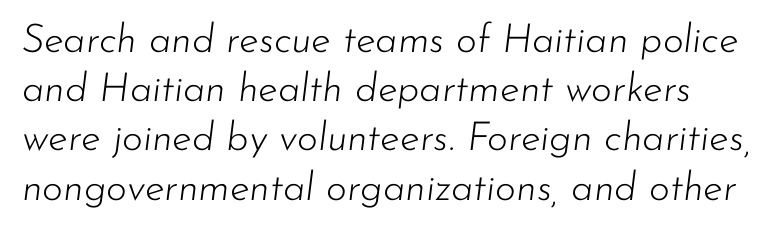
Q: Is the text bold? A: No.
Q: Is the text italic (slanted)? A: Yes, it leans right by about 7 degrees.
Q: Is the text underlined? A: No.
Q: Is the spacing between letters normal or unusually wide? A: Normal.
Q: Width (condensed, normal, or wide)? A: Normal.
Q: Stroke contrast? A: Low.
Q: x-height? A: Small.
Q: Monospaced? A: No.
